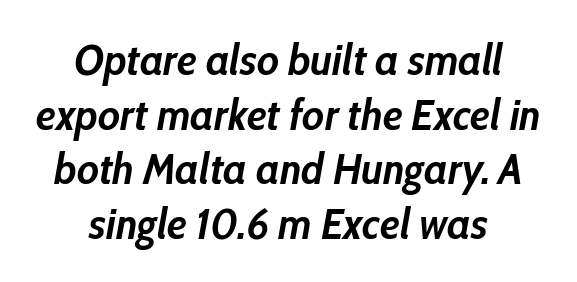
Q: Is the text bold? A: Yes.
Q: Is the text italic (slanted)? A: Yes, it leans right by about 10 degrees.
Q: Is the text underlined? A: No.
Q: How is the paragraph aligned? A: Centered.
Q: Is the spacing between letters normal or unusually wide? A: Normal.
Q: Width (condensed, normal, or wide)? A: Condensed.
Q: Stroke contrast? A: Low.
Q: x-height? A: Medium.
Q: Monospaced? A: No.
